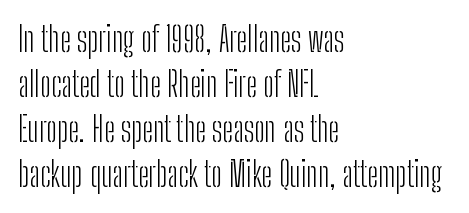
The specimen omits any rule beneath the text block's lines. The passage shown stacks its lines at a standard gap. Is the letter spacing exaggerated? No — it looks like the ordinary default. Each letter keeps its own natural width here, so spacing adapts to shape.
